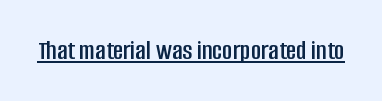
{"serif": "no", "italic": "no", "width": "condensed", "stroke_contrast": "low", "x_height": "large", "monospaced": "no", "underline": "yes", "letter_spacing": "normal", "letter_spacing_em": 0.0, "glyph_px": 28}
